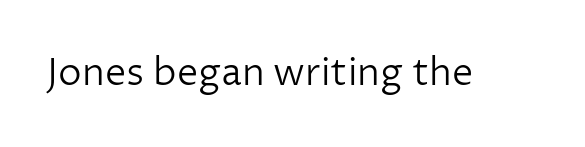
{"serif": "no", "italic": "no", "bold": "no", "weight": "light", "width": "normal", "stroke_contrast": "low", "x_height": "medium", "monospaced": "no", "underline": "no", "letter_spacing": "normal", "letter_spacing_em": 0.0, "glyph_px": 38}
